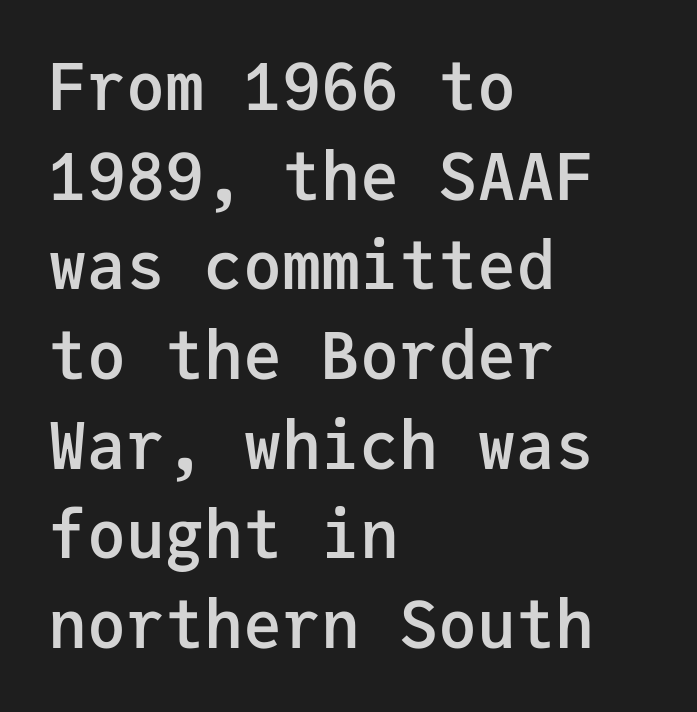
{"serif": "no", "italic": "no", "bold": "semi", "weight": "semibold", "width": "normal", "stroke_contrast": "low", "x_height": "medium", "monospaced": "yes", "underline": "no", "align": "left", "line_spacing": "normal", "line_spacing_ratio": 1.38, "letter_spacing": "normal", "letter_spacing_em": 0.0, "glyph_px": 65}
